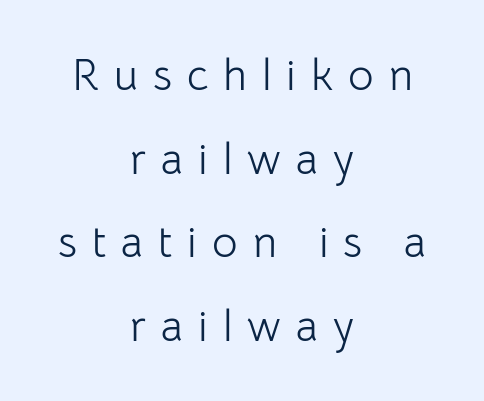
{"serif": "no", "italic": "no", "bold": "no", "weight": "light", "width": "normal", "stroke_contrast": "low", "x_height": "medium", "monospaced": "no", "underline": "no", "align": "center", "line_spacing": "loose", "line_spacing_ratio": 1.9, "letter_spacing": "wide", "letter_spacing_em": 0.34, "glyph_px": 44}
